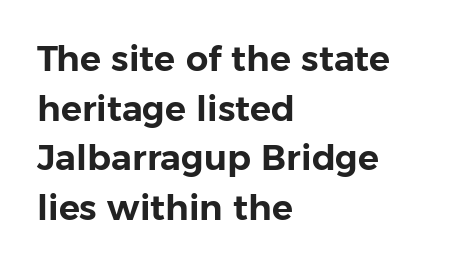
Q: Is the text italic (slanted)? A: No, it is upright.
Q: Is the typeface a serif or a sans-serif typeface? A: Sans-serif.
Q: Is the text underlined? A: No.
Q: How is the paragraph aligned? A: Left-aligned.
Q: Is the spacing between letters normal or unusually wide? A: Normal.
Q: Is the spacing between lines tight, normal or loose? A: Normal.
Q: Width (condensed, normal, or wide)? A: Normal.
Q: Stroke contrast? A: Low.
Q: x-height? A: Medium.
Q: Monospaced? A: No.
